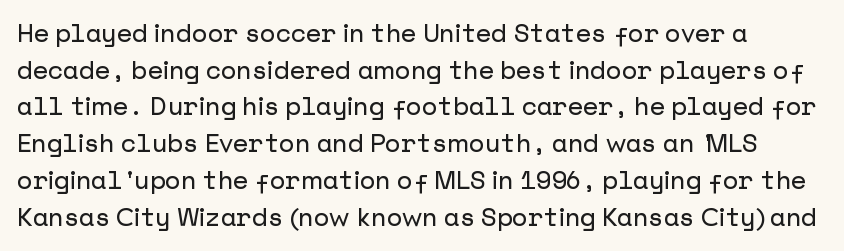
Characters follow at the spacing the type designer built in. Leading: standard. Plain, unruled lines of type. Upright lettering throughout.
